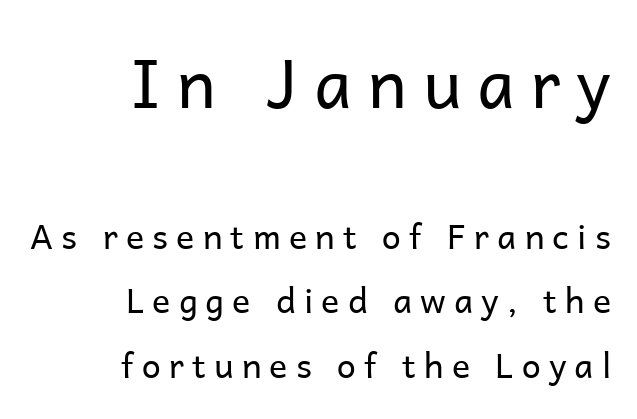
{"serif": "no", "italic": "no", "bold": "no", "weight": "regular", "width": "normal", "stroke_contrast": "low", "x_height": "medium", "monospaced": "no", "underline": "no", "align": "right", "line_spacing": "loose", "line_spacing_ratio": 1.9, "letter_spacing": "wide", "letter_spacing_em": 0.24, "larger_block": "first", "size_ratio": 1.97, "glyph_px": 67}
